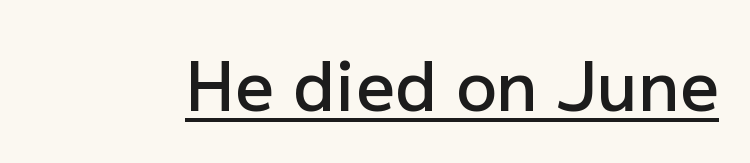
Q: Is the text bold? A: Semi-bold.
Q: Is the text italic (slanted)? A: No, it is upright.
Q: Is the typeface a serif or a sans-serif typeface? A: Sans-serif.
Q: Is the text underlined? A: Yes.
Q: Is the spacing between letters normal or unusually wide? A: Normal.
Q: Width (condensed, normal, or wide)? A: Normal.
Q: Stroke contrast? A: Low.
Q: x-height? A: Medium.
Q: Monospaced? A: No.
